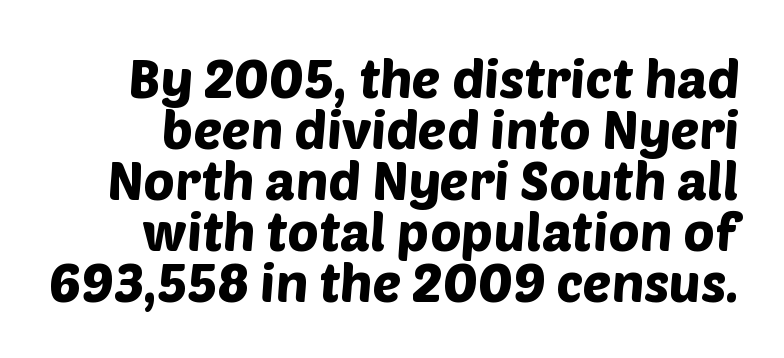
Q: Is the typeface a serif or a sans-serif typeface? A: Sans-serif.
Q: Is the text underlined? A: No.
Q: Is the spacing between letters normal or unusually wide? A: Normal.
Q: Is the spacing between lines tight, normal or loose? A: Tight.
Q: Width (condensed, normal, or wide)? A: Normal.
Q: Stroke contrast? A: Low.
Q: x-height? A: Large.
Q: Monospaced? A: No.
